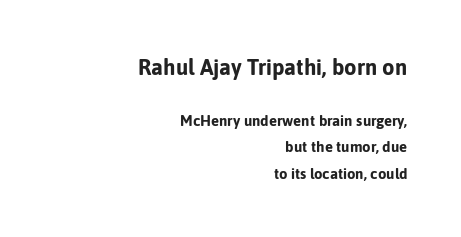
You can tell it's not italic because the verticals are truly vertical. Honestly, there is no underline to notice here at all. The sample has been set heavy, in full bold. The rendering keeps characters at their native spacing.
